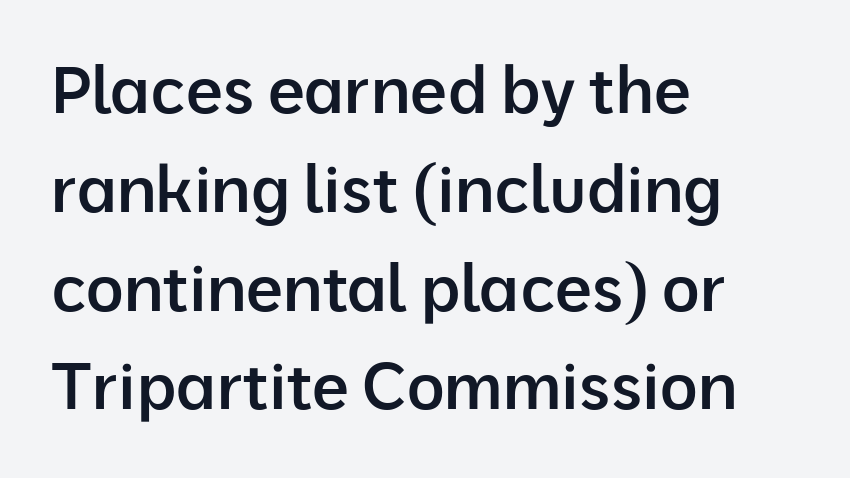
{"serif": "no", "italic": "no", "bold": "semi", "weight": "semibold", "width": "normal", "stroke_contrast": "low", "x_height": "medium", "monospaced": "no", "underline": "no", "align": "left", "line_spacing": "normal", "line_spacing_ratio": 1.52, "letter_spacing": "normal", "letter_spacing_em": 0.0, "glyph_px": 65}
